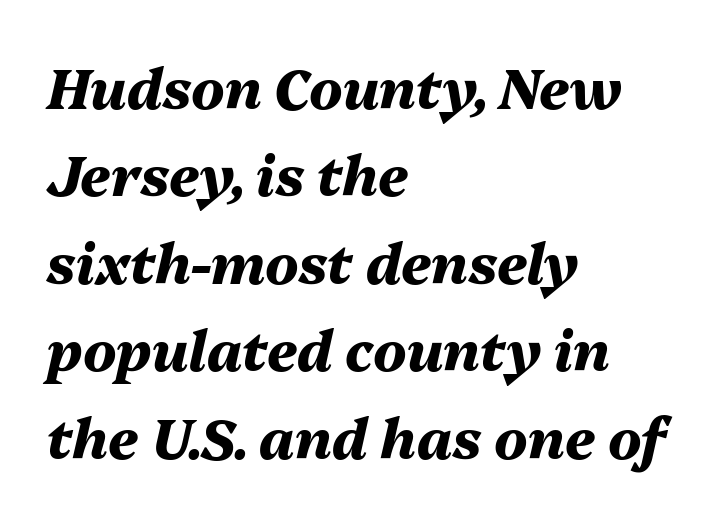
Q: Is the text bold? A: Yes.
Q: Is the text italic (slanted)? A: Yes, it leans right by about 13 degrees.
Q: Is the text underlined? A: No.
Q: How is the paragraph aligned? A: Left-aligned.
Q: Is the spacing between letters normal or unusually wide? A: Normal.
Q: Is the spacing between lines tight, normal or loose? A: Normal.
Q: Width (condensed, normal, or wide)? A: Normal.
Q: Stroke contrast? A: Medium.
Q: x-height? A: Medium.
Q: Monospaced? A: No.
